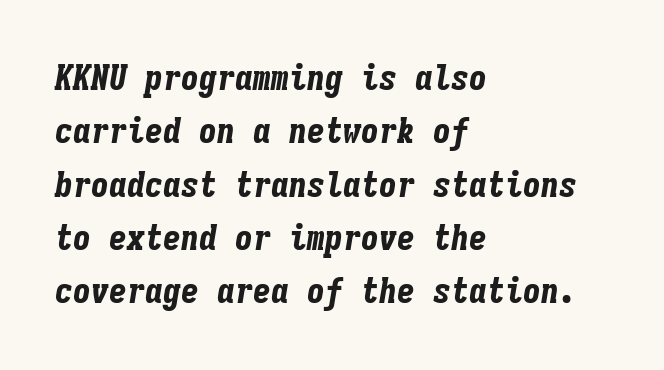
The designer left line spacing at the default. Descender tails drop into unmarked territory. The face used here has a pronounced slope to its letters. Here the designer chose a console-style face with uniform glyph widths. Default kerning and tracking; the words read as compact shapes.
